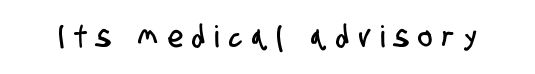
{"serif": "no", "width": "condensed", "stroke_contrast": "low", "x_height": "large", "monospaced": "no", "underline": "no", "letter_spacing": "wide", "letter_spacing_em": 0.34, "glyph_px": 30}
